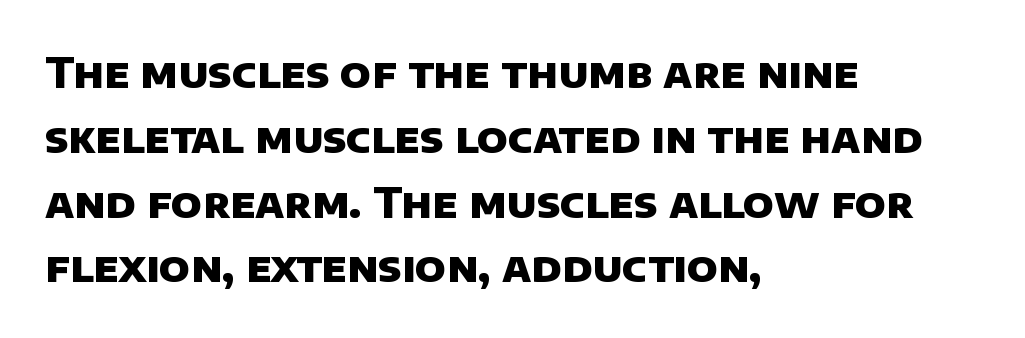
The image shows 41 px heavy sans-serif type; set left-aligned, normal line spacing (1.58x), normal letter spacing, not underlined; low stroke contrast and a large x-height.
